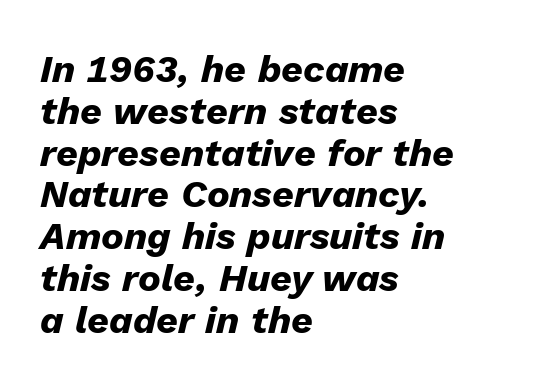
In CSS terms this would be text-align: left. Words float on clear page, feet unadorned. A typesetter would call this leading minimal, almost set solid. The rendering applies a slant to the glyphs. Summary of weight: heavy, a full bold.
